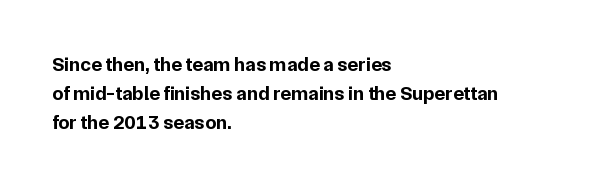
The glyphs are unaccompanied by any horizontal stroke below them. Line spacing here is normal. It's the straight-up-and-down kind of type. A dark, heavy texture on the line: the type is bold. The text block is weighted toward the left margin, trailing off unevenly rightward. Characters follow at the spacing the type designer built in.
